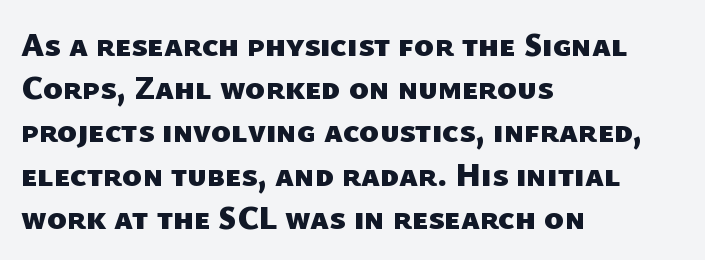
{"serif": "no", "bold": "yes", "weight": "heavy", "width": "normal", "stroke_contrast": "low", "x_height": "medium", "monospaced": "no", "underline": "no", "align": "left", "line_spacing": "normal", "line_spacing_ratio": 1.31, "letter_spacing": "normal", "letter_spacing_em": 0.0, "glyph_px": 33}
